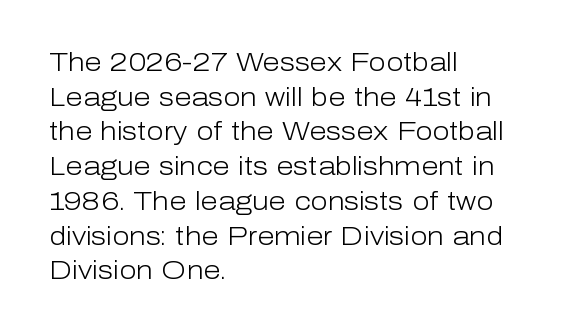
The letters stand straight up with perfectly vertical stems. The typesetter chose a ragged-right arrangement here. What's the leading like? Ordinary, nothing unusual. Nothing unusual about the tracking: characters are spaced as the font intends. Is the stroke heavy? The answer is a plain regular-or-lighter.
